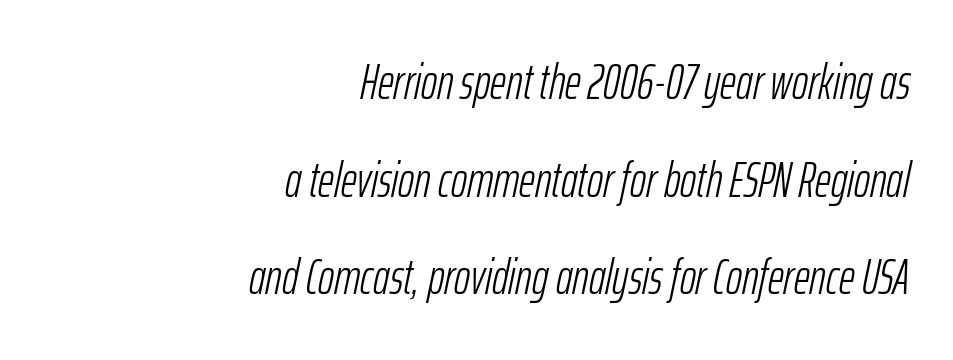
{"italic": "yes", "lean": "right", "slant_degrees": 12, "bold": "no", "weight": "light", "width": "condensed", "stroke_contrast": "low", "x_height": "medium", "monospaced": "no", "underline": "no", "align": "right", "line_spacing": "loose", "line_spacing_ratio": 1.99, "letter_spacing": "normal", "letter_spacing_em": 0.0, "glyph_px": 49}
